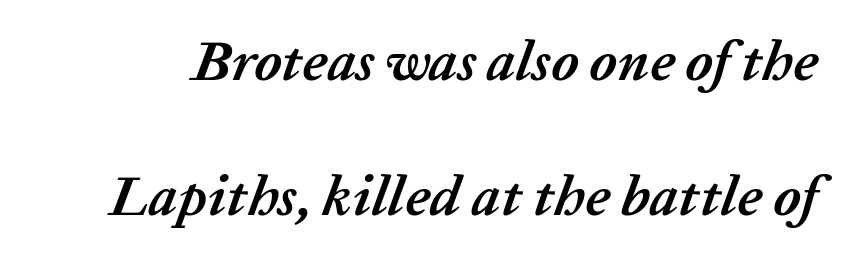
{"italic": "yes", "lean": "right", "slant_degrees": 20, "bold": "yes", "weight": "semibold", "width": "normal", "stroke_contrast": "low", "x_height": "medium", "monospaced": "no", "underline": "no", "line_spacing": "loose", "line_spacing_ratio": 2.36, "letter_spacing": "normal", "letter_spacing_em": 0.0, "glyph_px": 57}
